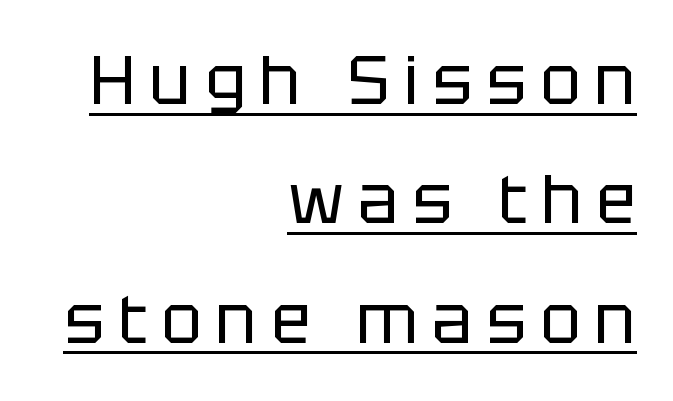
The image shows 67 px regular-weight sans-serif type, upright; set right-aligned, line spacing 1.78x, unusually wide letter spacing (+0.21 em), underlined; low stroke contrast and a large x-height.
